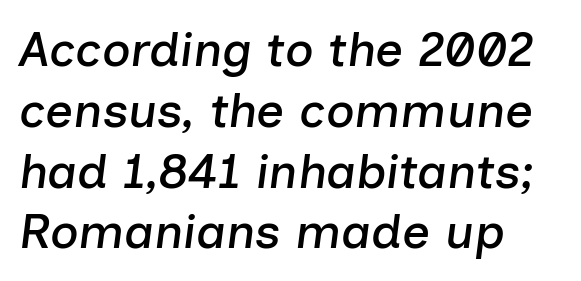
{"italic": "yes", "lean": "right", "slant_degrees": 7, "width": "normal", "stroke_contrast": "low", "x_height": "medium", "monospaced": "no", "underline": "no", "align": "left", "line_spacing_ratio": 1.24, "letter_spacing": "normal", "letter_spacing_em": 0.0, "glyph_px": 49}
